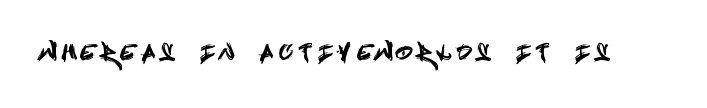
The image shows 21 px text type; set unusually wide letter spacing (+0.38 em), not underlined.
